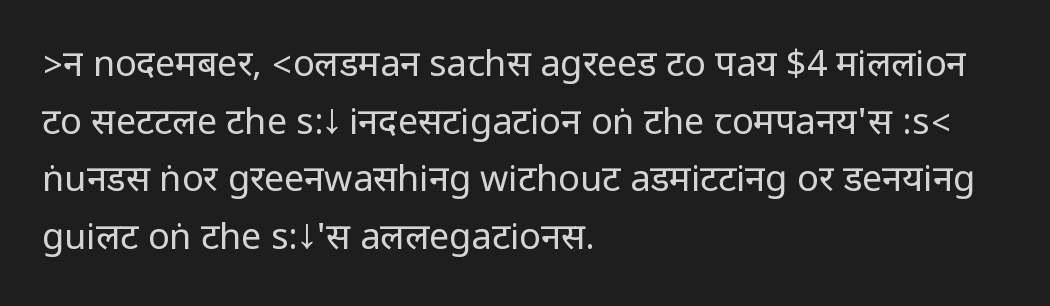
The typesetter chose a ragged-right arrangement here. The passage shown has conventional tracking throughout. Nope, no serifs anywhere on these letters. The axis of the letterforms is exactly vertical.
